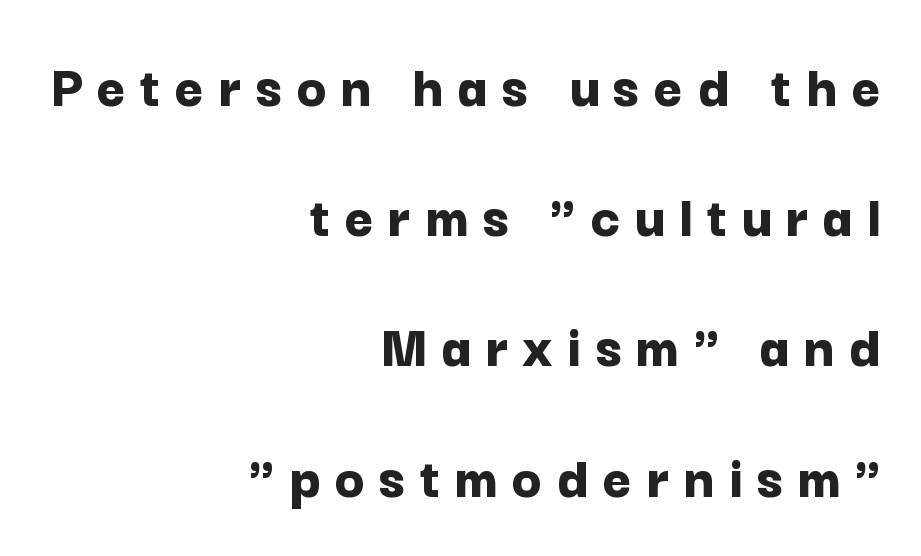
{"serif": "no", "italic": "no", "bold": "yes", "weight": "bold", "width": "normal", "stroke_contrast": "low", "x_height": "medium", "monospaced": "no", "underline": "no", "align": "right", "line_spacing": "loose", "line_spacing_ratio": 2.1, "letter_spacing": "wide", "letter_spacing_em": 0.23, "glyph_px": 62}
